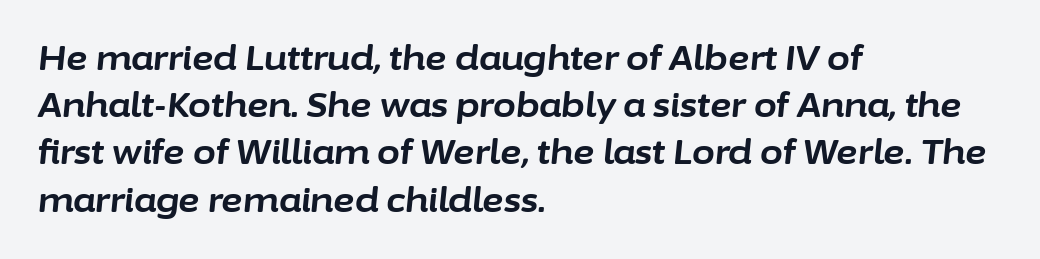
The image shows 33 px bold type, italic (leaning right); set left-aligned, normal line spacing (1.43x), normal letter spacing, not underlined; low stroke contrast and a medium x-height.
